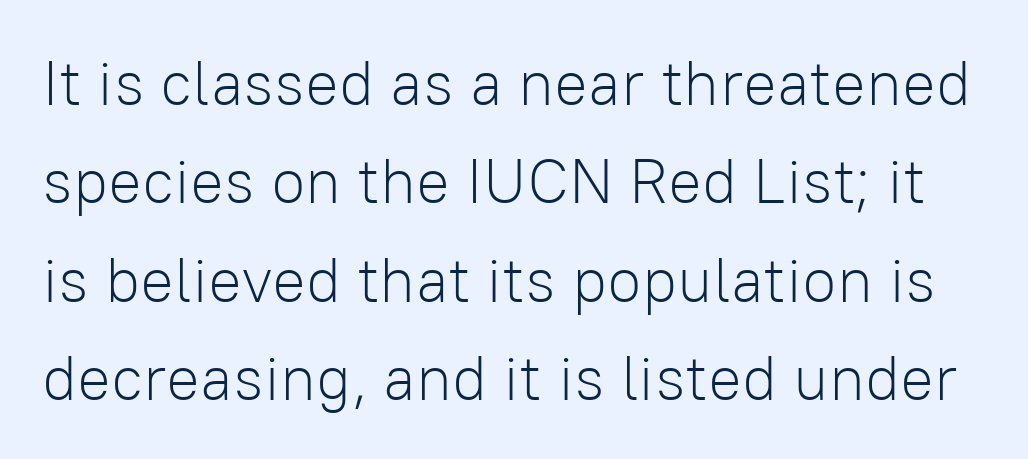
The image shows 63 px light sans-serif type, upright; set normal line spacing (1.56x), normal letter spacing, not underlined; low stroke contrast and a medium x-height.
